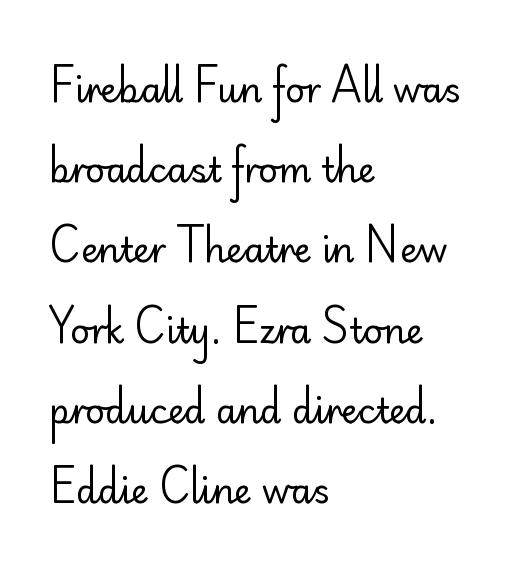
{"serif": "no", "italic": "no", "bold": "no", "weight": "regular", "width": "normal", "stroke_contrast": "low", "x_height": "small", "monospaced": "no", "underline": "no", "align": "left", "line_spacing": "loose", "line_spacing_ratio": 2.36, "letter_spacing": "normal", "letter_spacing_em": 0.0, "glyph_px": 34}
